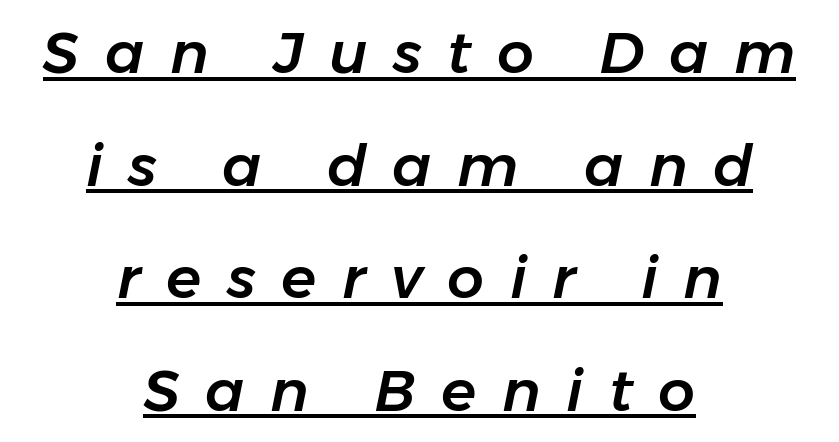
{"italic": "yes", "lean": "right", "slant_degrees": 11, "width": "normal", "stroke_contrast": "low", "x_height": "medium", "monospaced": "no", "underline": "yes", "align": "center", "line_spacing": "loose", "line_spacing_ratio": 1.94, "letter_spacing": "wide", "letter_spacing_em": 0.44, "glyph_px": 58}
